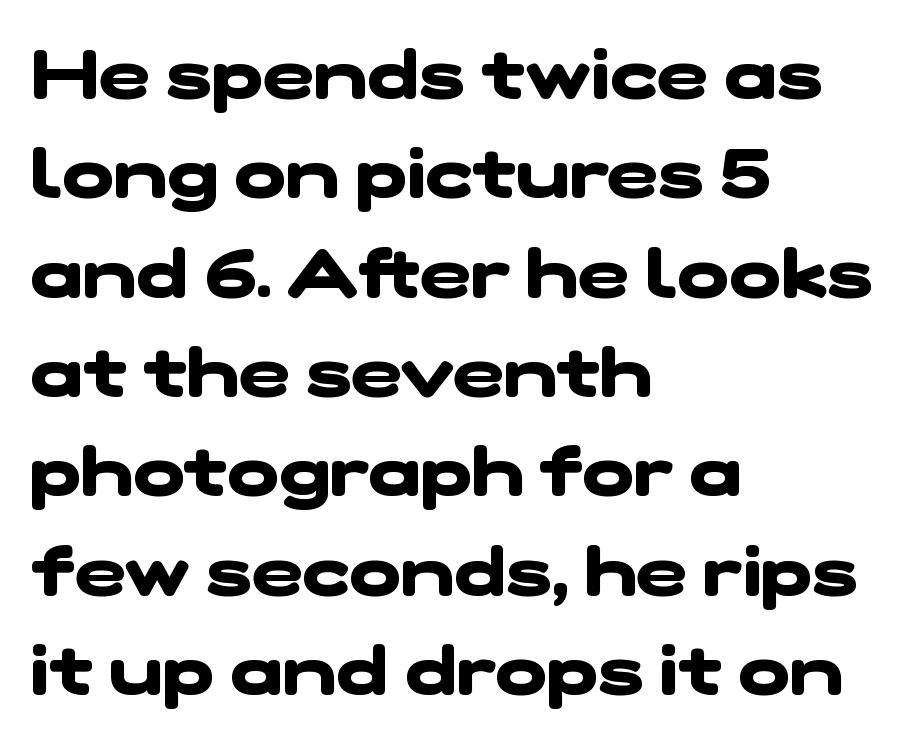
The image shows 69 px heavy, wide sans-serif type; set left-aligned, normal line spacing (1.44x), normal letter spacing, not underlined; low stroke contrast and a medium x-height.
